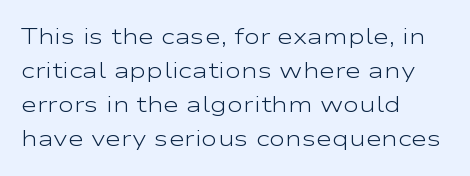
The image shows 22 px text type, upright; set left-aligned, normal line spacing (1.55x), normal letter spacing, not underlined.
